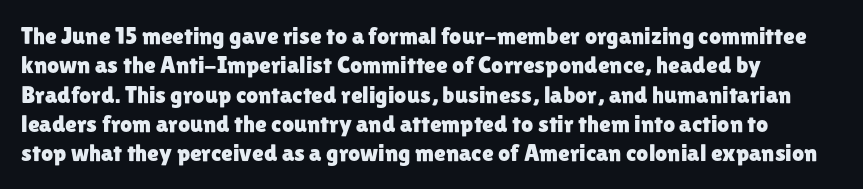
Q: Is the text italic (slanted)? A: No, it is upright.
Q: Is the text underlined? A: No.
Q: Is the spacing between letters normal or unusually wide? A: Normal.
